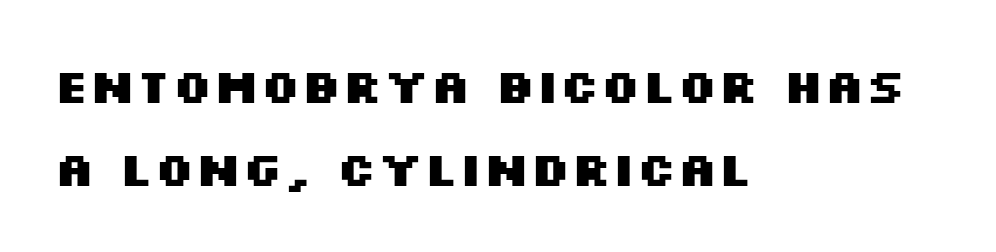
{"serif": "no", "italic": "no", "bold": "yes", "weight": "heavy", "width": "wide", "stroke_contrast": "medium", "x_height": "large", "monospaced": "no", "underline": "no", "align": "left", "line_spacing_ratio": 1.76, "letter_spacing": "normal", "letter_spacing_em": 0.0, "glyph_px": 47}
